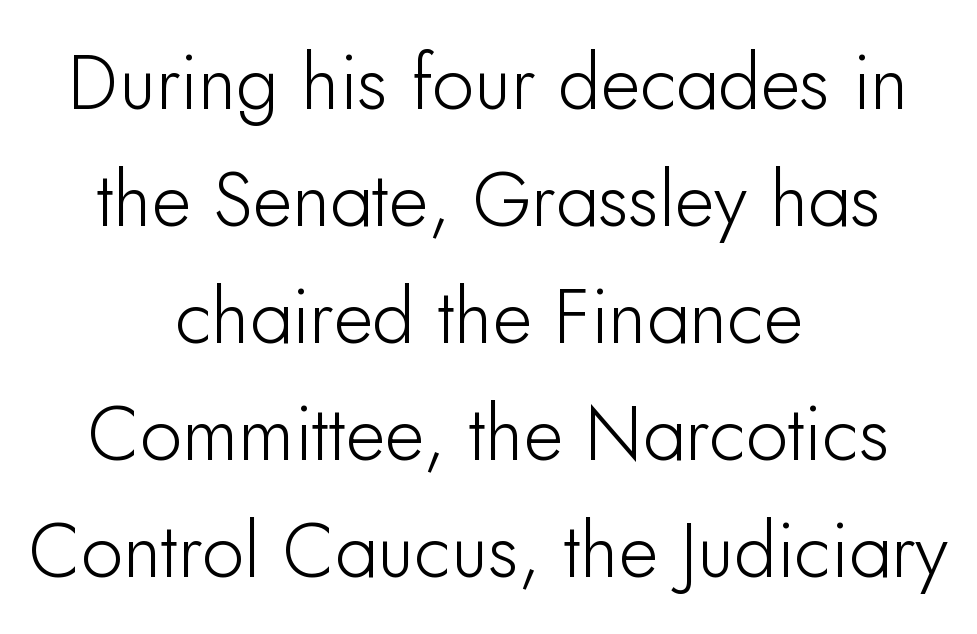
{"serif": "no", "italic": "no", "width": "normal", "stroke_contrast": "low", "x_height": "small", "monospaced": "no", "underline": "no", "align": "center", "line_spacing": "normal", "line_spacing_ratio": 1.54, "letter_spacing": "normal", "letter_spacing_em": 0.0, "glyph_px": 76}
